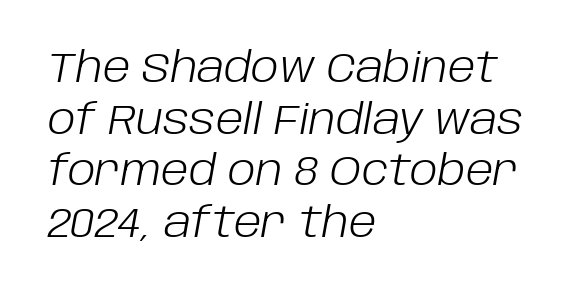
The image shows 42 px light type, italic (leaning right); set left-aligned, line spacing 1.23x, normal letter spacing, not underlined; low stroke contrast and a large x-height.
